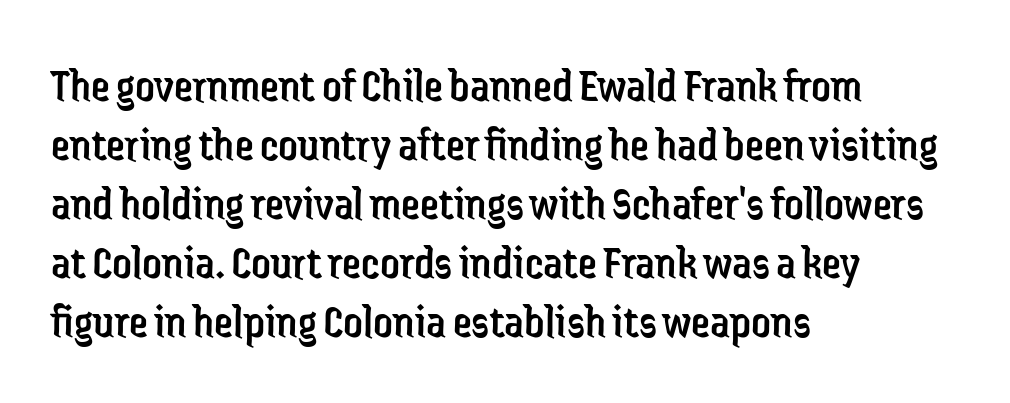
The image shows 48 px regular-weight, condensed sans-serif type, upright; set left-aligned, line spacing 1.23x, normal letter spacing, not underlined; low stroke contrast and a medium x-height.
